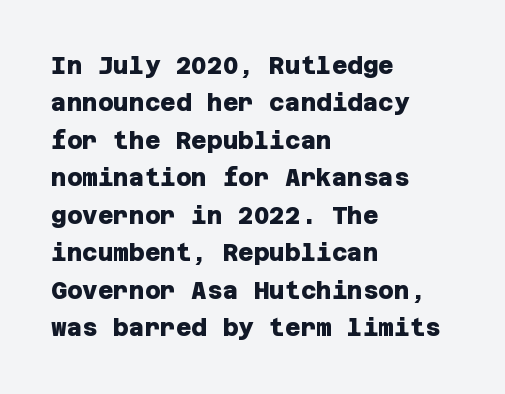
The image shows 24 px bold type; set left-aligned, normal line spacing (1.56x), normal letter spacing, not underlined.
